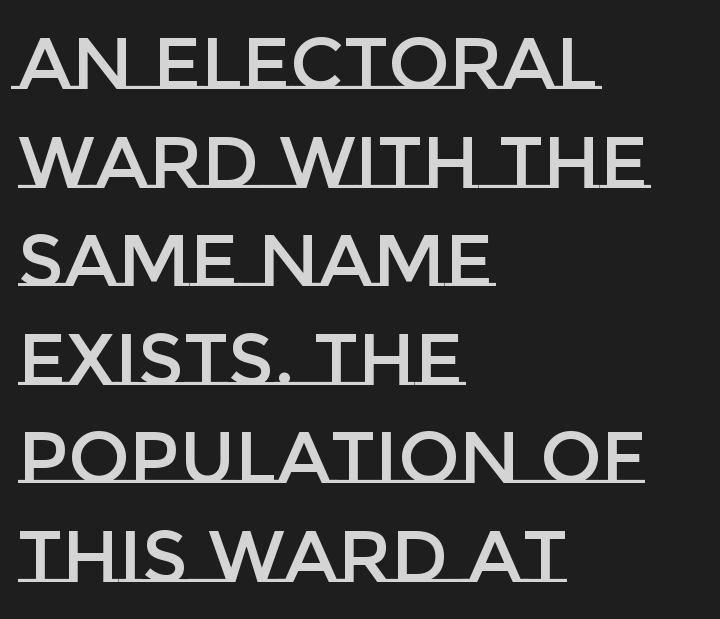
Proportional: the letters do not fall into vertical columns. The font's upright variant was chosen for this text. Line beginnings align vertically; line endings do not. Each row of text sits above clean, open space. The passage shown has conventional tracking throughout. A typesetter would call this leading conventional body-copy spacing.
